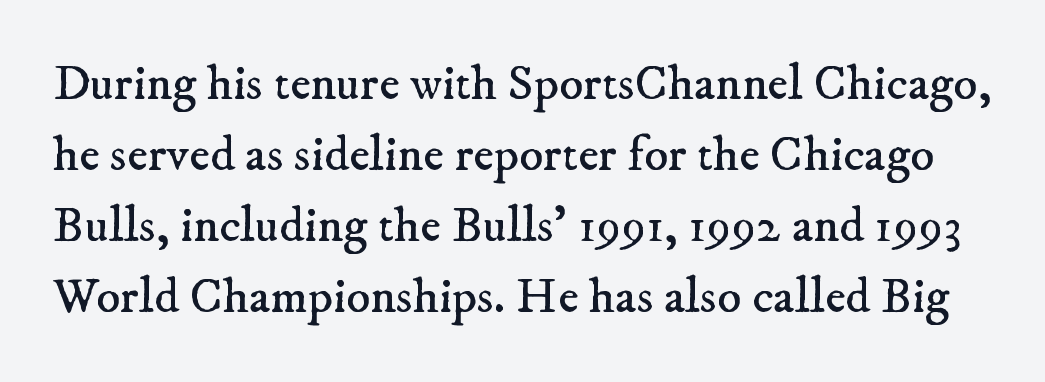
Q: Is the text bold? A: No.
Q: Is the typeface a serif or a sans-serif typeface? A: Serif.
Q: Is the text underlined? A: No.
Q: Is the spacing between letters normal or unusually wide? A: Normal.
Q: Is the spacing between lines tight, normal or loose? A: Normal.
Q: Width (condensed, normal, or wide)? A: Normal.
Q: Stroke contrast? A: Low.
Q: x-height? A: Small.
Q: Monospaced? A: No.
